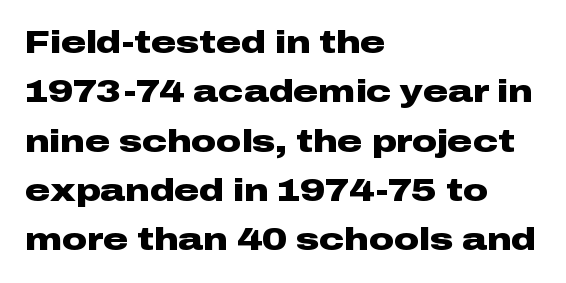
The image shows 31 px heavy, wide sans-serif type, upright; set left-aligned, normal line spacing (1.59x), normal letter spacing, not underlined; low stroke contrast and a medium x-height.
